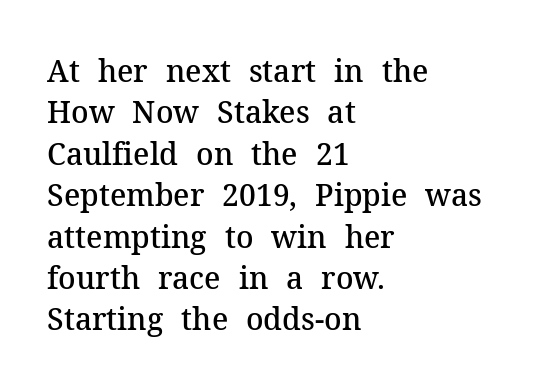
Q: Is the text bold? A: Semi-bold.
Q: Is the text italic (slanted)? A: No, it is upright.
Q: Is the typeface a serif or a sans-serif typeface? A: Serif.
Q: Is the text underlined? A: No.
Q: How is the paragraph aligned? A: Left-aligned.
Q: Is the spacing between letters normal or unusually wide? A: Normal.
Q: Is the spacing between lines tight, normal or loose? A: Normal.
Q: Width (condensed, normal, or wide)? A: Normal.
Q: Stroke contrast? A: Medium.
Q: x-height? A: Medium.
Q: Monospaced? A: No.
